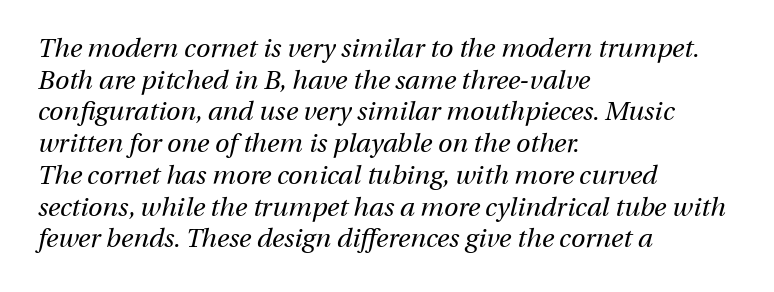
Glyph-to-glyph distance matches everyday printed text. Layout note: lines flush left. The space directly below the letters is spotless. Stroke mass is kept to a normal reading level or below. Slanted lettering throughout.
